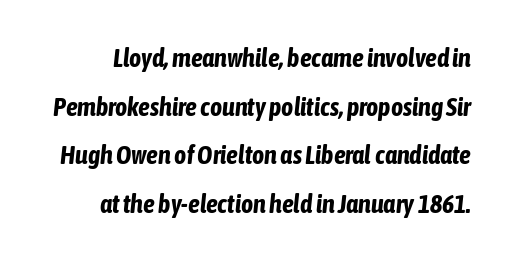
Q: Is the text bold? A: Yes.
Q: Is the text italic (slanted)? A: Yes, it leans right by about 6 degrees.
Q: Is the text underlined? A: No.
Q: Is the spacing between letters normal or unusually wide? A: Normal.
